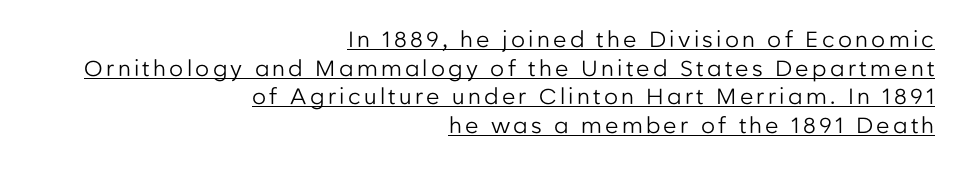
This sample uses an upright cut, with every glyph sitting square on the baseline. A typesetter would call this leading conventional body-copy spacing. Stroke thickness stays within the range of a standard reading face or lighter. The words here are underlined. Every row of glyphs terminates at an identical x-position on the right.
